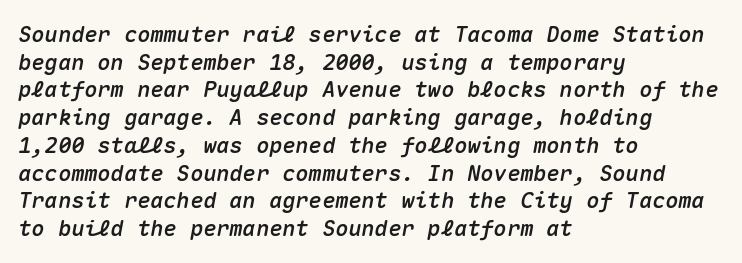
{"italic": "yes", "lean": "right", "slant_degrees": 10, "underline": "no", "align": "left", "line_spacing": "normal", "line_spacing_ratio": 1.26, "letter_spacing": "normal", "letter_spacing_em": 0.0, "glyph_px": 22}
